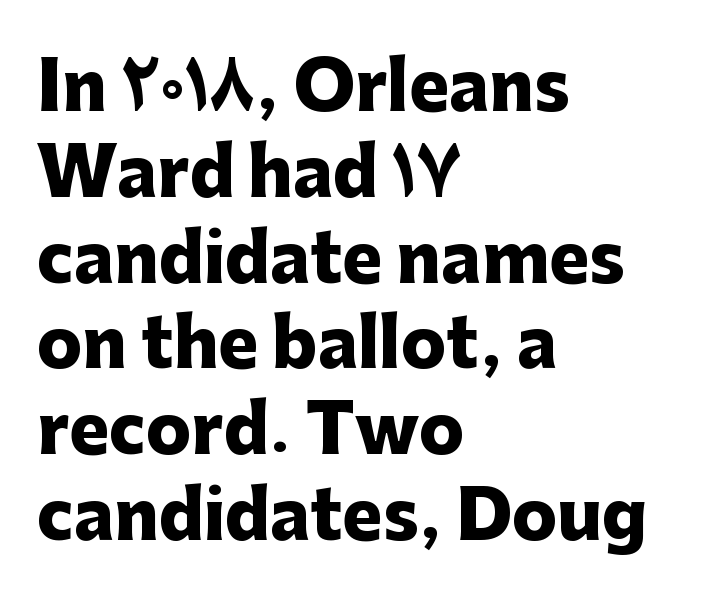
Q: Is the text bold? A: Yes.
Q: Is the text italic (slanted)? A: No, it is upright.
Q: Is the typeface a serif or a sans-serif typeface? A: Sans-serif.
Q: Is the text underlined? A: No.
Q: How is the paragraph aligned? A: Left-aligned.
Q: Is the spacing between letters normal or unusually wide? A: Normal.
Q: Is the spacing between lines tight, normal or loose? A: Normal.
Q: Width (condensed, normal, or wide)? A: Normal.
Q: Stroke contrast? A: Low.
Q: x-height? A: Medium.
Q: Monospaced? A: No.
